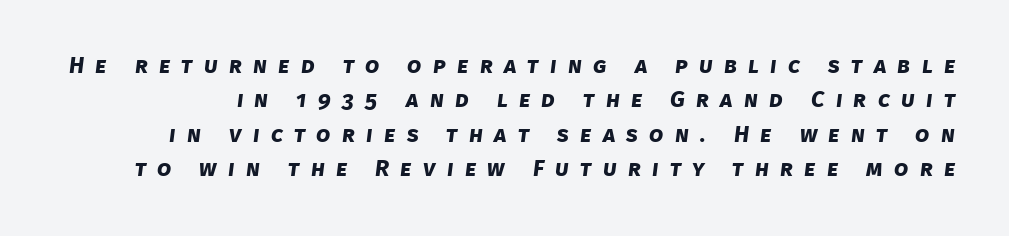
Summary of vertical rhythm: regular, with standard interline spacing. Inter-character spacing is expanded well beyond the font's built-in metrics. Rule under the text: the space is simply empty. I'd describe the lettering as bold — thick and assertive.
